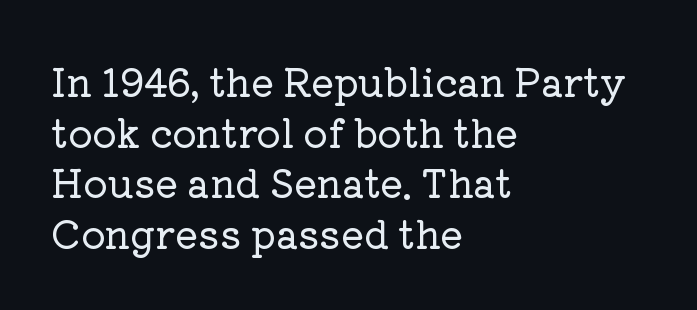
Q: Is the text italic (slanted)? A: No, it is upright.
Q: Is the typeface a serif or a sans-serif typeface? A: Serif.
Q: Is the text underlined? A: No.
Q: How is the paragraph aligned? A: Left-aligned.
Q: Is the spacing between letters normal or unusually wide? A: Normal.
Q: Is the spacing between lines tight, normal or loose? A: Normal.
Q: Width (condensed, normal, or wide)? A: Normal.
Q: Stroke contrast? A: Low.
Q: x-height? A: Medium.
Q: Monospaced? A: No.
